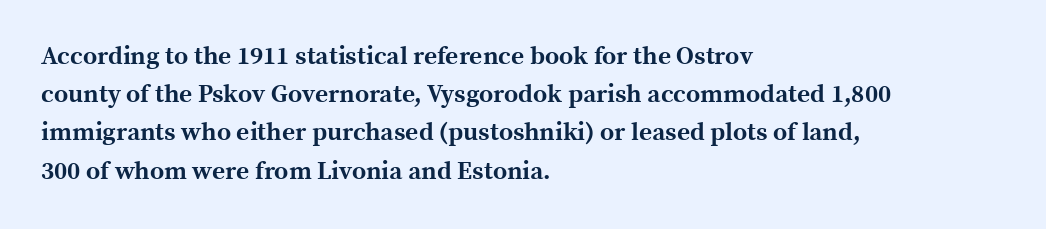
{"italic": "no", "bold": "yes", "underline": "no", "align": "left", "line_spacing": "normal", "line_spacing_ratio": 1.53, "letter_spacing": "normal", "letter_spacing_em": 0.0, "glyph_px": 25}
